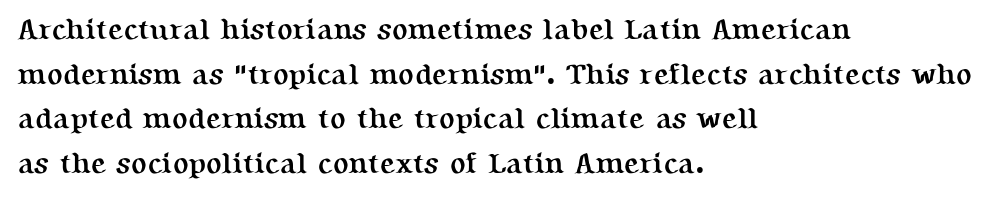
{"serif": "yes", "italic": "no", "bold": "yes", "weight": "semibold", "width": "normal", "stroke_contrast": "medium", "x_height": "medium", "monospaced": "no", "underline": "no", "align": "left", "line_spacing": "normal", "line_spacing_ratio": 1.54, "letter_spacing": "normal", "letter_spacing_em": 0.0, "glyph_px": 29}
